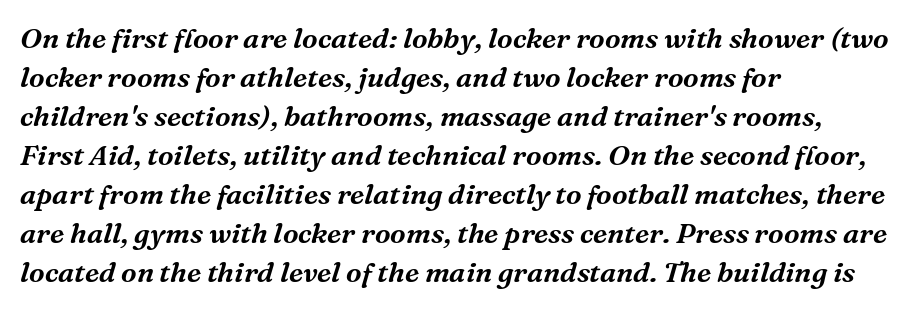
{"serif": "yes", "italic": "yes", "lean": "right", "slant_degrees": 16, "width": "normal", "stroke_contrast": "medium", "x_height": "medium", "monospaced": "no", "underline": "no", "align": "left", "line_spacing": "normal", "line_spacing_ratio": 1.39, "letter_spacing": "normal", "letter_spacing_em": 0.0, "glyph_px": 28}
